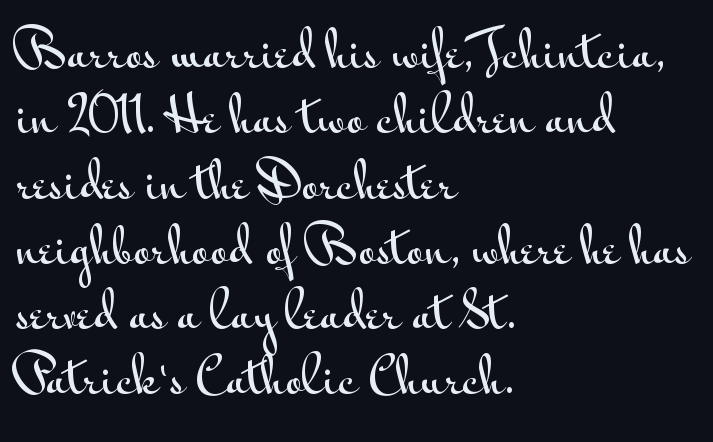
Vertical spacing — default. Here the designer chose a conventional face with non-uniform glyph widths. All the whitespace from short lines collects on the right. No extra tracking has been applied to these lines. The zone under the glyphs is completely vacant.
